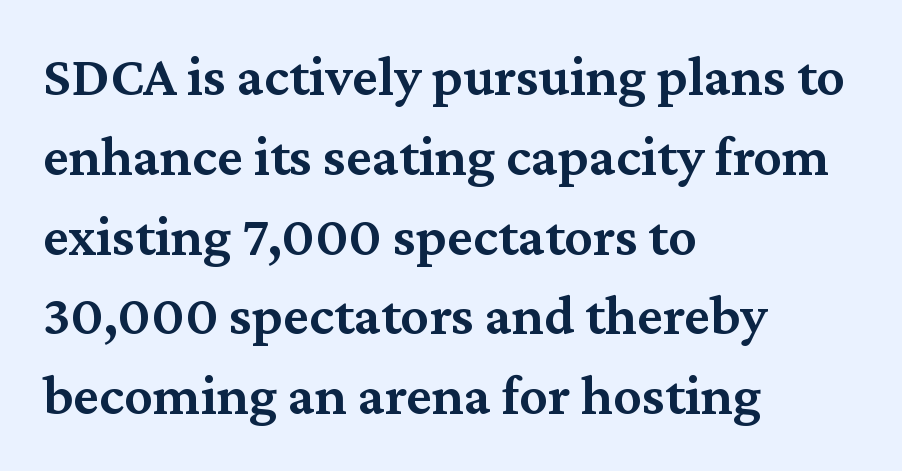
Anything drawn beneath the words? Only blank space. Ordinary non-slanted type is in use. Yep, those are serifs on the letters. The line texture is even and compact thanks to regular tracking. Moderately thickened strokes mark this as semibold type. If you measured baseline to baseline, you'd find a middling distance.
